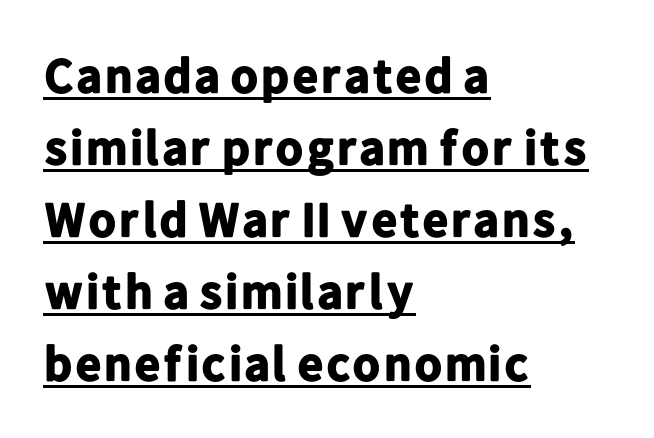
{"serif": "no", "italic": "no", "bold": "yes", "weight": "bold", "width": "normal", "stroke_contrast": "low", "x_height": "medium", "monospaced": "no", "underline": "yes", "align": "left", "line_spacing": "normal", "line_spacing_ratio": 1.47, "letter_spacing": "normal", "letter_spacing_em": 0.0, "glyph_px": 49}
